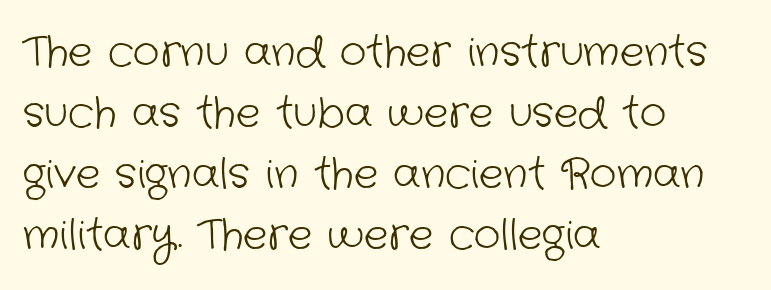
Q: Is the text bold? A: No.
Q: Is the typeface a serif or a sans-serif typeface? A: Sans-serif.
Q: Is the text underlined? A: No.
Q: How is the paragraph aligned? A: Left-aligned.
Q: Is the spacing between letters normal or unusually wide? A: Normal.
Q: Is the spacing between lines tight, normal or loose? A: Normal.
Q: Width (condensed, normal, or wide)? A: Normal.
Q: Stroke contrast? A: Low.
Q: x-height? A: Medium.
Q: Monospaced? A: No.
